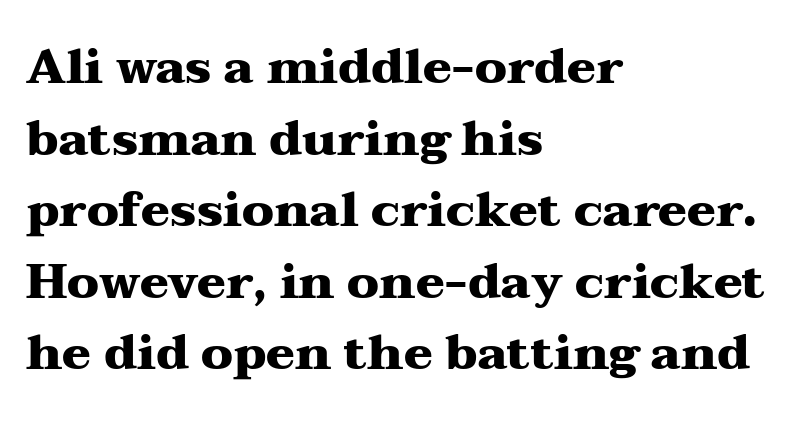
The image shows 48 px heavy, wide serif type, upright; set left-aligned, normal line spacing (1.49x), normal letter spacing, not underlined; medium stroke contrast and a medium x-height.
